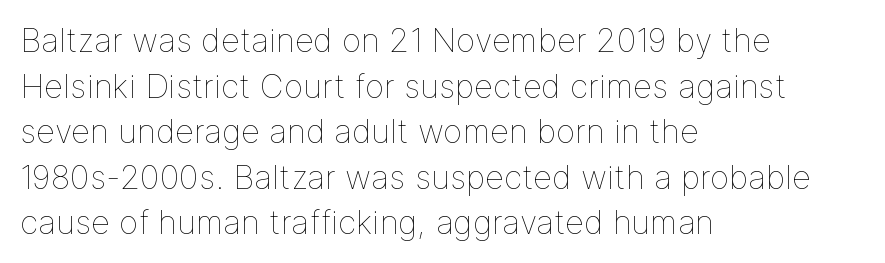
{"italic": "no", "bold": "no", "weight": "thin", "width": "normal", "stroke_contrast": "low", "x_height": "medium", "monospaced": "no", "underline": "no", "align": "left", "line_spacing": "normal", "line_spacing_ratio": 1.38, "letter_spacing": "normal", "letter_spacing_em": 0.0, "glyph_px": 33}
